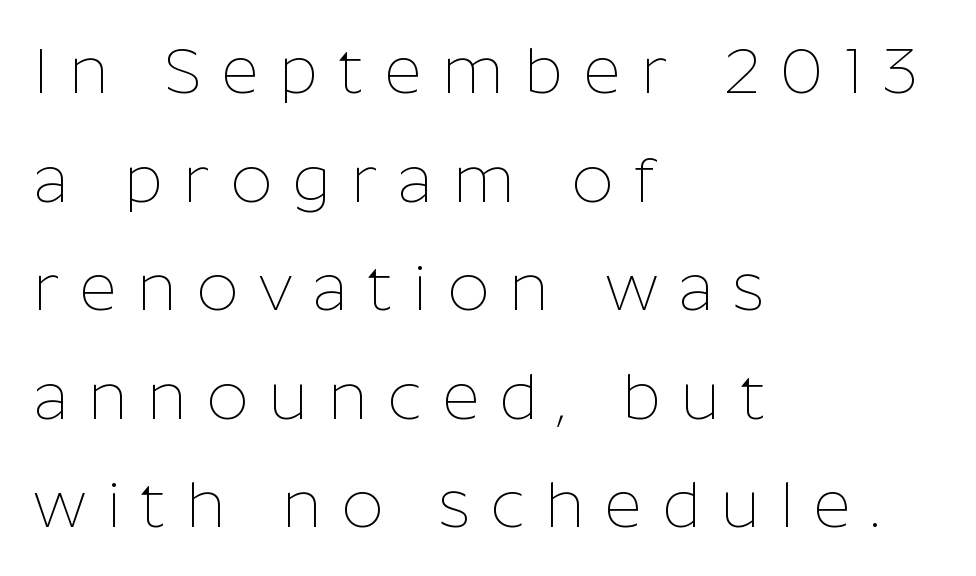
Line spacing here is normal. This is roman type, the default non-slanted kind. Heaviness? Minimal to ordinary, like unemphasized prose. The letters advance in unequal steps, a hallmark of proportional type. Grotesque or geometric, the face here clearly has no serifs.
